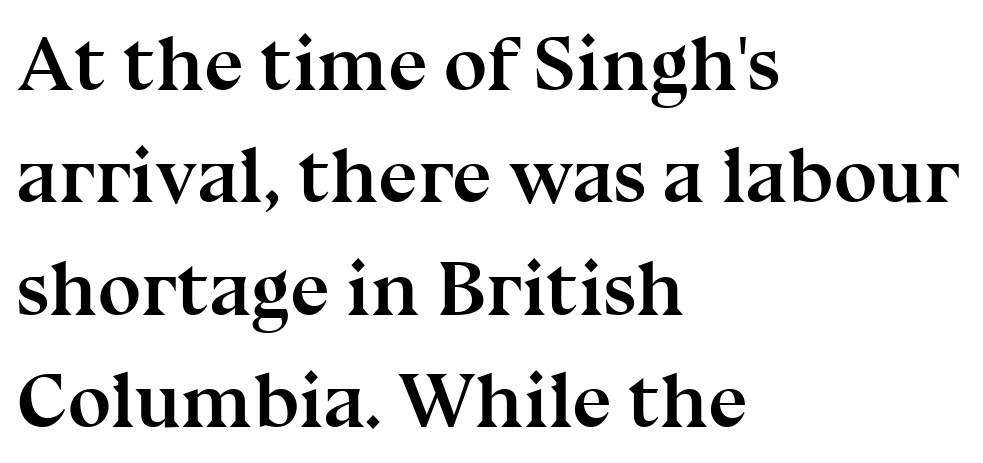
Horizontally, the lines are justified to the leading edge only. Upright lettering throughout. Whoever set this chose a conventional vertical rhythm. Students, note that the glyphs here touch the page at normal intervals. Examine the stroke ends and you'll spot serifs.
